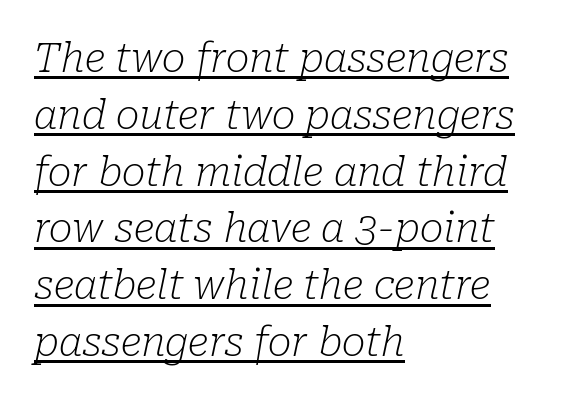
Q: Is the text bold? A: No.
Q: Is the text italic (slanted)? A: Yes, it leans right by about 10 degrees.
Q: Is the typeface a serif or a sans-serif typeface? A: Serif.
Q: Is the text underlined? A: Yes.
Q: How is the paragraph aligned? A: Left-aligned.
Q: Is the spacing between letters normal or unusually wide? A: Normal.
Q: Is the spacing between lines tight, normal or loose? A: Normal.
Q: Width (condensed, normal, or wide)? A: Normal.
Q: Stroke contrast? A: Low.
Q: x-height? A: Medium.
Q: Monospaced? A: No.
